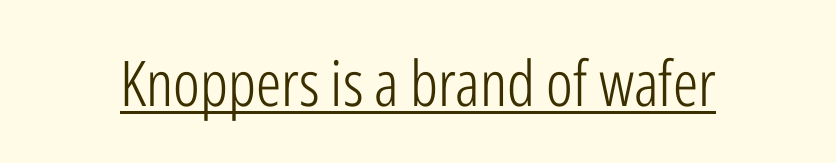
The image shows 63 px light, condensed sans-serif type, upright; set normal letter spacing, underlined; low stroke contrast and a medium x-height.
